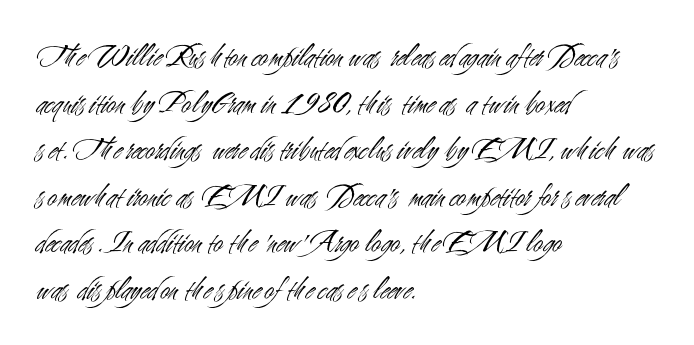
Q: Is the text bold? A: No.
Q: Is the text italic (slanted)? A: Yes.
Q: Is the typeface a serif or a sans-serif typeface? A: Sans-serif.
Q: Is the text underlined? A: No.
Q: How is the paragraph aligned? A: Left-aligned.
Q: Is the spacing between letters normal or unusually wide? A: Normal.
Q: Is the spacing between lines tight, normal or loose? A: Normal.
Q: Width (condensed, normal, or wide)? A: Condensed.
Q: Stroke contrast? A: Medium.
Q: x-height? A: Small.
Q: Monospaced? A: No.
